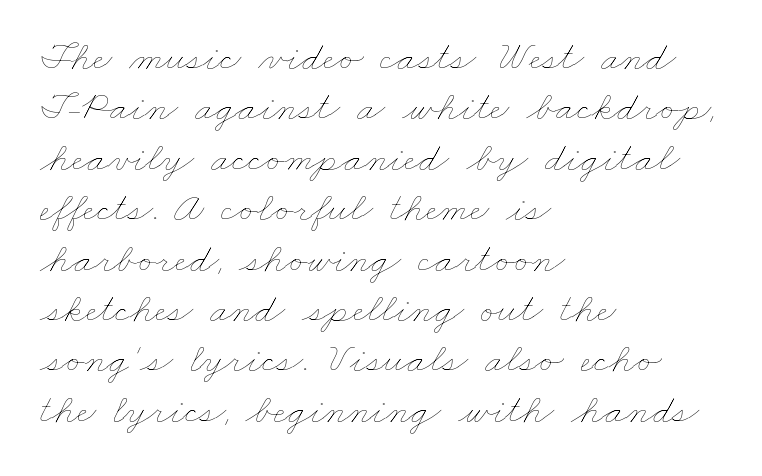
The image shows 42 px thin, wide type; set left-aligned, line spacing 1.2x, normal letter spacing, not underlined; low stroke contrast and a small x-height.
